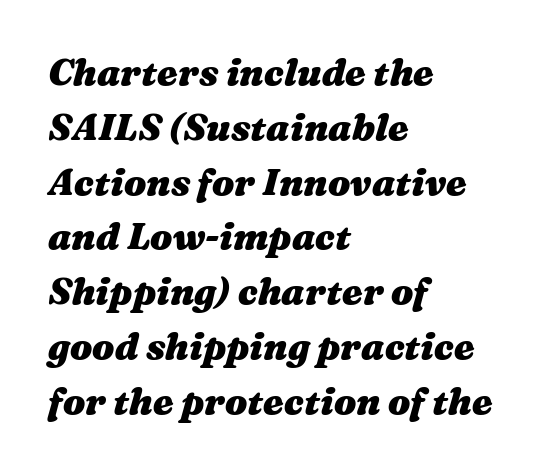
{"italic": "yes", "lean": "right", "slant_degrees": 16, "bold": "yes", "weight": "heavy", "width": "wide", "stroke_contrast": "medium", "x_height": "medium", "monospaced": "no", "underline": "no", "align": "left", "line_spacing": "normal", "line_spacing_ratio": 1.48, "letter_spacing": "normal", "letter_spacing_em": 0.0, "glyph_px": 37}
